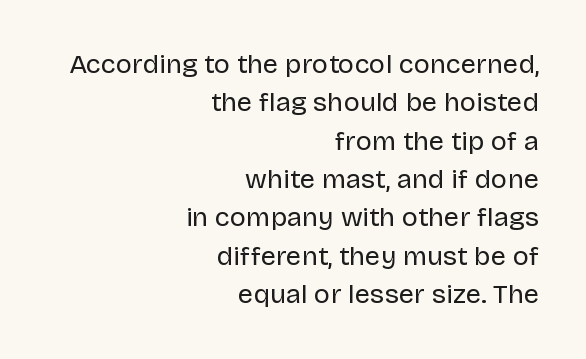
Q: Is the text bold? A: No.
Q: Is the text italic (slanted)? A: No, it is upright.
Q: Is the text underlined? A: No.
Q: How is the paragraph aligned? A: Right-aligned.
Q: Is the spacing between letters normal or unusually wide? A: Normal.
Q: Is the spacing between lines tight, normal or loose? A: Normal.
